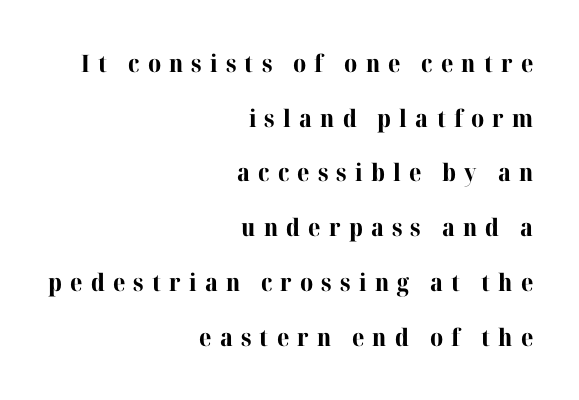
As a designer I'd log this as weight 700, bold. Vertical spacing — loose. The lines are quadded right. Bare-footed words on every line.
